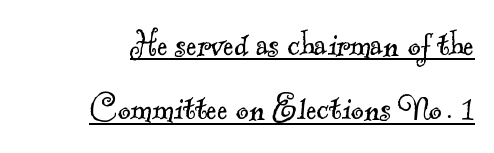
Q: Is the text bold? A: No.
Q: Is the typeface a serif or a sans-serif typeface? A: Serif.
Q: Is the text underlined? A: Yes.
Q: How is the paragraph aligned? A: Right-aligned.
Q: Is the spacing between letters normal or unusually wide? A: Normal.
Q: Is the spacing between lines tight, normal or loose? A: Normal.
Q: Width (condensed, normal, or wide)? A: Normal.
Q: x-height? A: Small.
Q: Monospaced? A: No.
